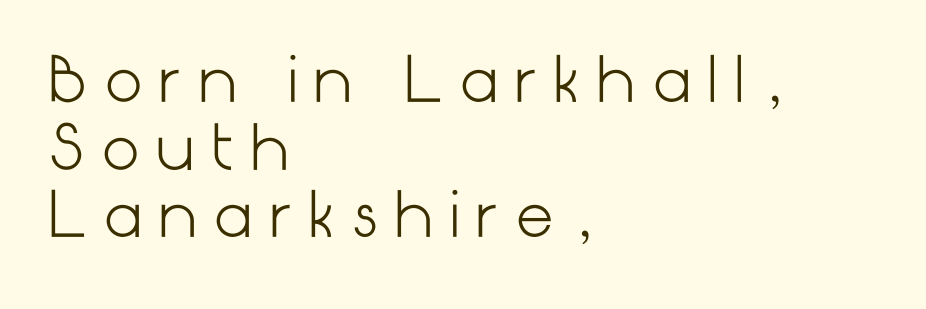
Vertical stems look standard width or narrower in stroke. Type without underlining. Very little white space separates one row of letters from the next. Letterform terminals end flat and unadorned throughout the passage. Teacher's note: observe the even left margin — that is flush-left alignment.
